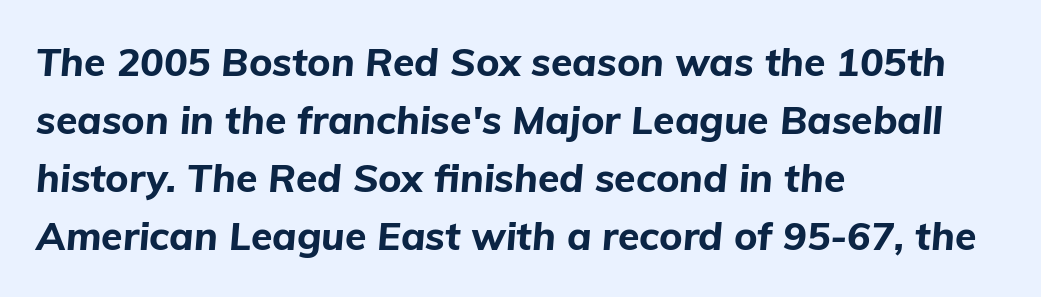
{"italic": "yes", "lean": "right", "slant_degrees": 5, "bold": "yes", "weight": "bold", "width": "normal", "stroke_contrast": "low", "x_height": "medium", "monospaced": "no", "underline": "no", "align": "left", "line_spacing": "normal", "line_spacing_ratio": 1.49, "letter_spacing": "normal", "letter_spacing_em": 0.0, "glyph_px": 39}
